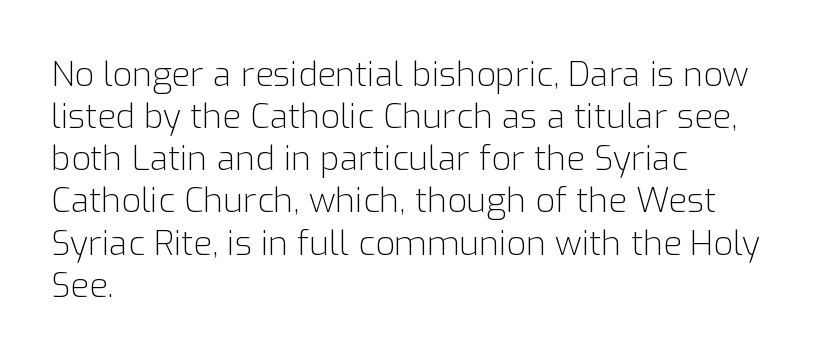
{"serif": "no", "italic": "no", "bold": "no", "weight": "light", "width": "normal", "stroke_contrast": "low", "x_height": "medium", "monospaced": "no", "underline": "no", "align": "left", "line_spacing_ratio": 1.24, "letter_spacing": "normal", "letter_spacing_em": 0.0, "glyph_px": 34}
